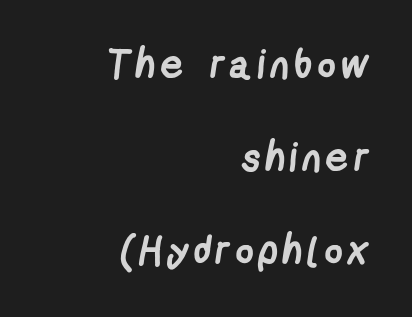
{"serif": "no", "bold": "yes", "weight": "semibold", "width": "condensed", "stroke_contrast": "low", "x_height": "medium", "monospaced": "no", "underline": "no", "align": "right", "line_spacing": "loose", "line_spacing_ratio": 2.33, "glyph_px": 40}
